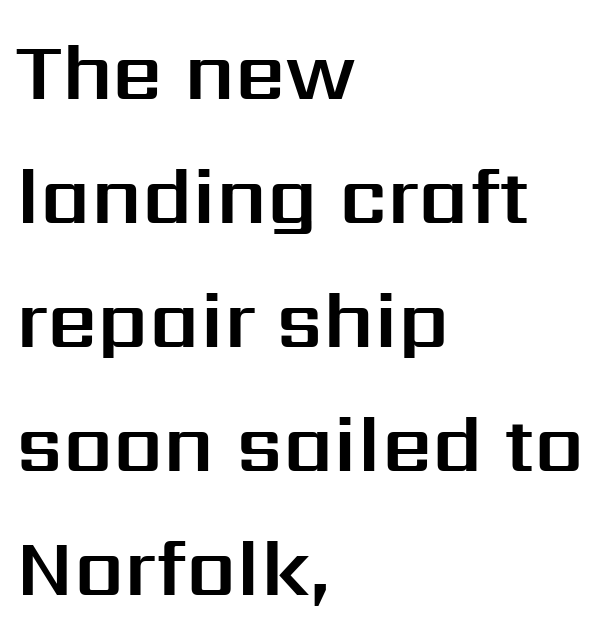
{"serif": "no", "italic": "no", "width": "normal", "stroke_contrast": "medium", "x_height": "medium", "monospaced": "no", "underline": "no", "align": "left", "line_spacing": "normal", "line_spacing_ratio": 1.57, "letter_spacing": "normal", "letter_spacing_em": 0.0, "glyph_px": 79}
